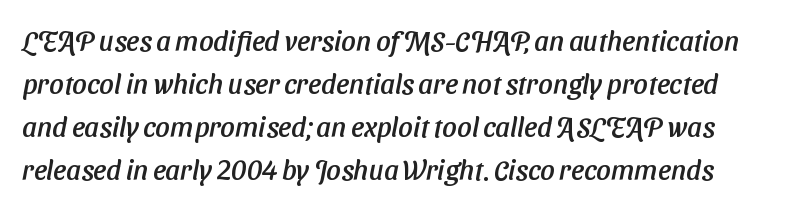
The image shows 28 px sans-serif type; set normal line spacing (1.54x), normal letter spacing, not underlined; low stroke contrast and a medium x-height.
